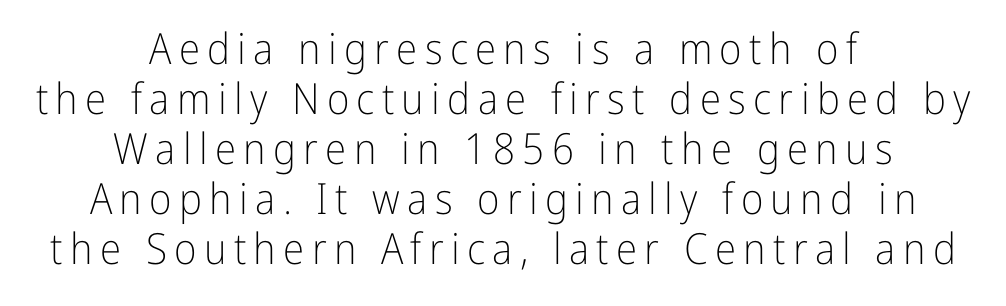
The image shows 43 px light, condensed sans-serif type, upright; set centered, line spacing 1.16x, not underlined; low stroke contrast and a medium x-height.
